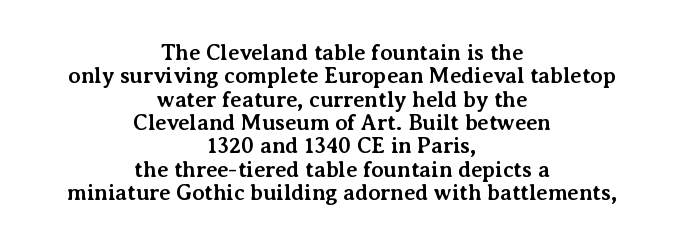
This sample uses an upright cut, with every glyph sitting square on the baseline. I'd describe the lettering as bold — thick and assertive. Typeset on center — no edge is straight. A typesetter would call this leading minimal, almost set solid.
